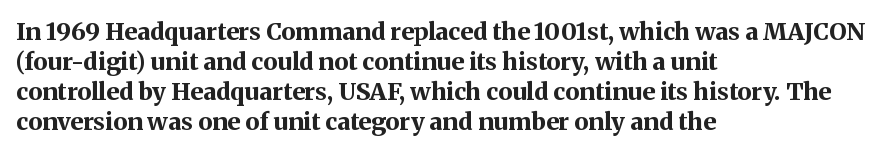
Q: Is the text bold? A: Yes.
Q: Is the text italic (slanted)? A: No, it is upright.
Q: Is the text underlined? A: No.
Q: How is the paragraph aligned? A: Left-aligned.
Q: Is the spacing between letters normal or unusually wide? A: Normal.
Q: Is the spacing between lines tight, normal or loose? A: Normal.
